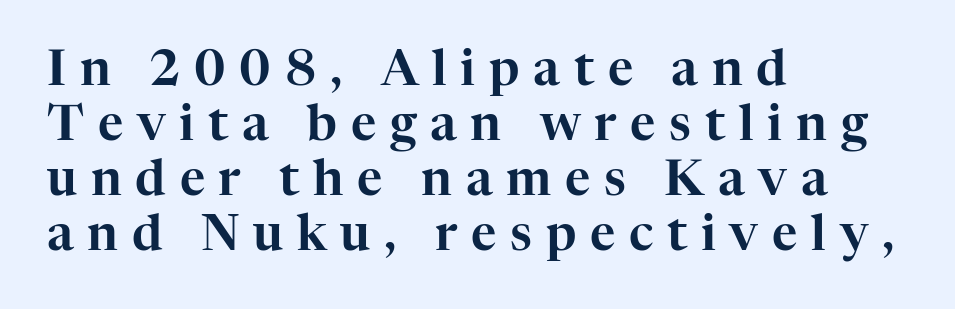
{"serif": "yes", "italic": "no", "width": "normal", "stroke_contrast": "high", "x_height": "medium", "monospaced": "no", "underline": "no", "align": "left", "line_spacing": "tight", "line_spacing_ratio": 1.12, "letter_spacing": "wide", "letter_spacing_em": 0.28, "glyph_px": 49}
